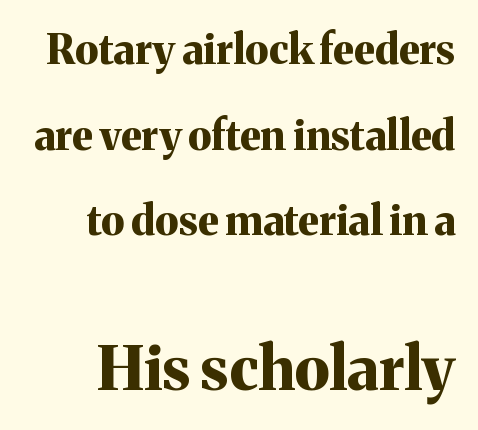
The image shows 61 px bold serif type, upright; set loose line spacing (2.09x), normal letter spacing, not underlined; the second (bottom) block is 1.49x larger; medium stroke contrast and a medium x-height.
